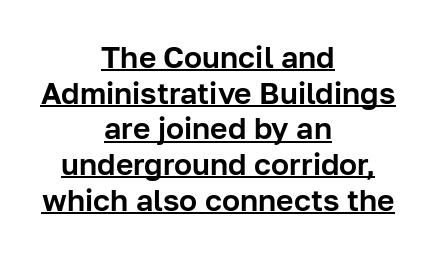
The image shows 30 px sans-serif type, upright; set centered, line spacing 1.19x, normal letter spacing, underlined; low stroke contrast and a medium x-height.
